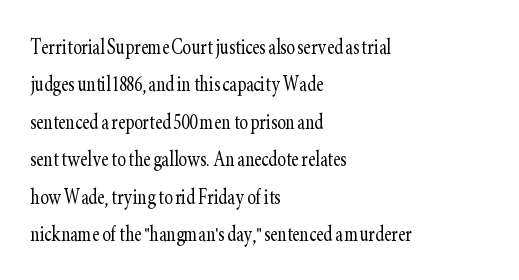
{"italic": "no", "bold": "no", "underline": "no", "align": "left", "line_spacing": "normal", "line_spacing_ratio": 1.44, "letter_spacing": "normal", "letter_spacing_em": 0.0, "glyph_px": 26}
